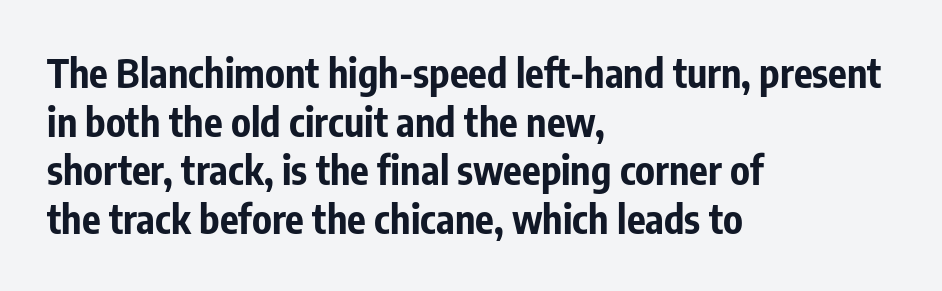
{"serif": "no", "italic": "no", "bold": "yes", "weight": "bold", "width": "condensed", "stroke_contrast": "low", "x_height": "medium", "monospaced": "no", "underline": "no", "align": "left", "line_spacing": "normal", "line_spacing_ratio": 1.25, "letter_spacing": "normal", "letter_spacing_em": 0.0, "glyph_px": 39}
